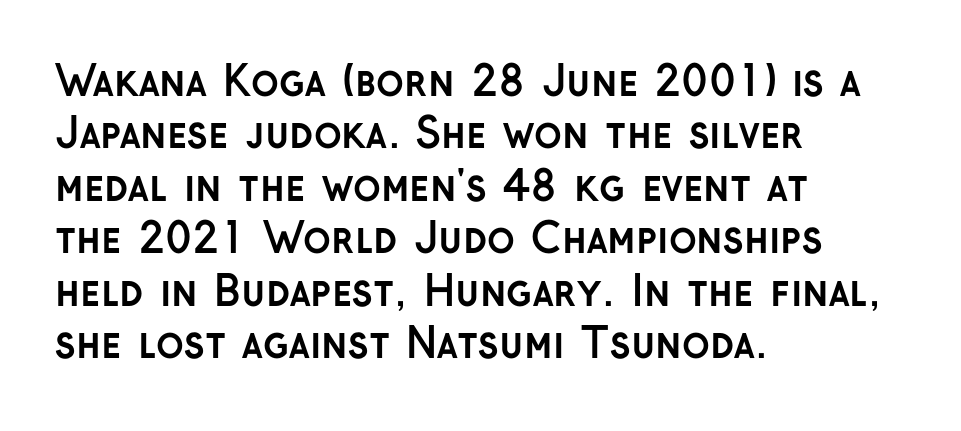
Q: Is the text bold? A: Yes.
Q: Is the text italic (slanted)? A: No, it is upright.
Q: Is the typeface a serif or a sans-serif typeface? A: Sans-serif.
Q: Is the text underlined? A: No.
Q: How is the paragraph aligned? A: Left-aligned.
Q: Is the spacing between letters normal or unusually wide? A: Normal.
Q: Is the spacing between lines tight, normal or loose? A: Normal.
Q: Width (condensed, normal, or wide)? A: Normal.
Q: Stroke contrast? A: Low.
Q: x-height? A: Medium.
Q: Monospaced? A: No.
